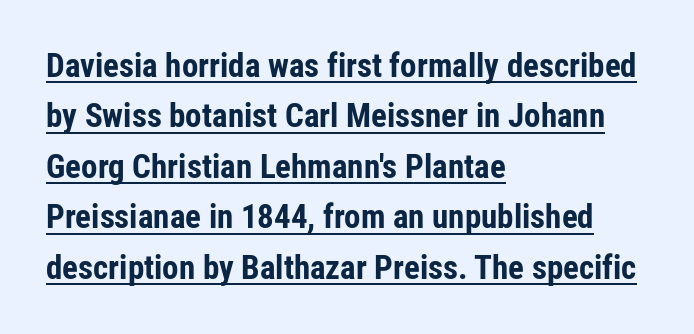
Q: Is the text bold? A: Yes.
Q: Is the text italic (slanted)? A: No, it is upright.
Q: Is the typeface a serif or a sans-serif typeface? A: Sans-serif.
Q: Is the text underlined? A: Yes.
Q: How is the paragraph aligned? A: Left-aligned.
Q: Is the spacing between letters normal or unusually wide? A: Normal.
Q: Is the spacing between lines tight, normal or loose? A: Normal.
Q: Width (condensed, normal, or wide)? A: Condensed.
Q: Stroke contrast? A: Low.
Q: x-height? A: Medium.
Q: Monospaced? A: No.
